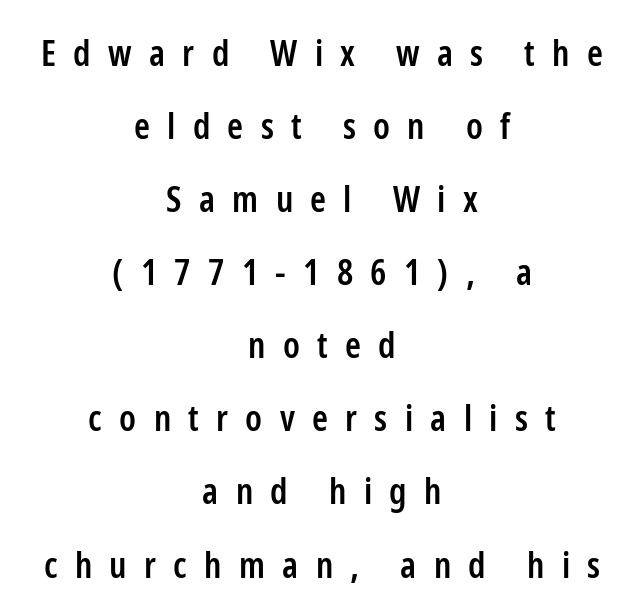
Every stem runs plumb, perpendicular to the baseline. Each row of text sits above clean, open space. Is this a fixed-width face? No — the glyphs have proportional, varying widths. Successive baselines arrive slowly, with a big drop between each.
